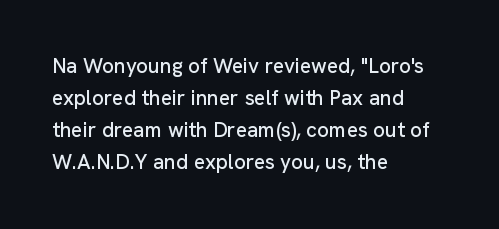
{"italic": "no", "underline": "no", "align": "left", "line_spacing": "normal", "line_spacing_ratio": 1.53, "letter_spacing": "normal", "letter_spacing_em": 0.0, "glyph_px": 21}
